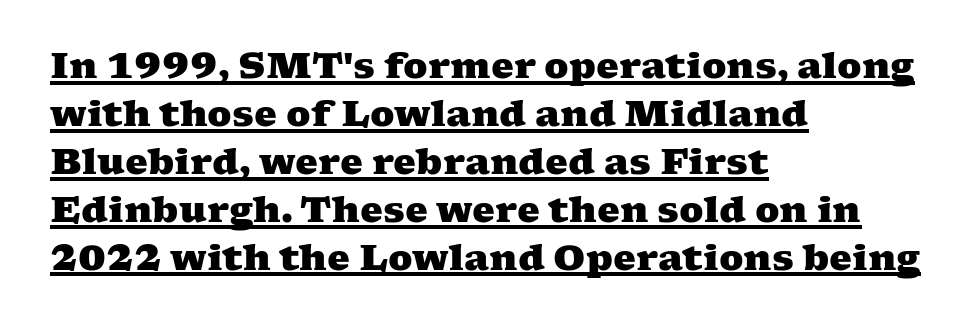
A dark, heavy texture on the line: the type is bold. The paragraph shown leans on its left margin. The characters display serif detailing at their extremities. Does extra space separate the letters? No, they use regular spacing.
